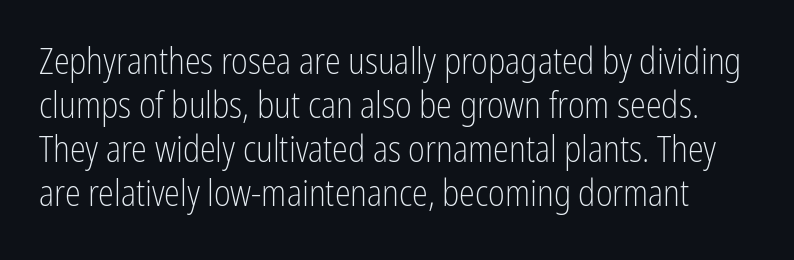
Weight: in the light-to-regular range. Type style note: lacks serifs. The zone under the glyphs is completely vacant. A typesetter would call this proportional, since set widths differ per character.
